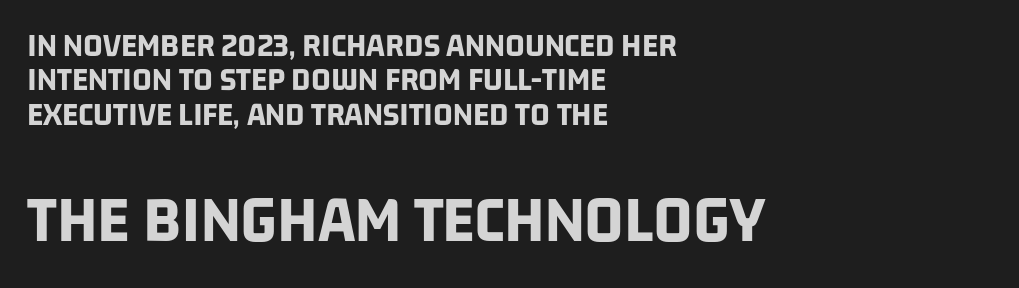
The image shows 68 px bold, condensed sans-serif type; set left-aligned, tight line spacing (1.01x), normal letter spacing, not underlined; the second (bottom) block is 2.0x larger; low stroke contrast and a large x-height.
